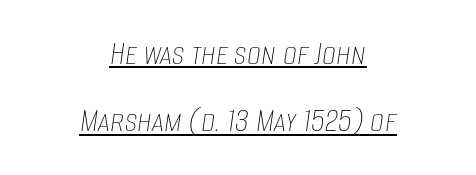
Q: Is the text bold? A: No.
Q: Is the text italic (slanted)? A: Yes, it leans right by about 8 degrees.
Q: Is the text underlined? A: Yes.
Q: How is the paragraph aligned? A: Centered.
Q: Is the spacing between letters normal or unusually wide? A: Normal.
Q: Is the spacing between lines tight, normal or loose? A: Loose.
Q: Width (condensed, normal, or wide)? A: Condensed.
Q: Stroke contrast? A: Low.
Q: x-height? A: Large.
Q: Monospaced? A: No.
